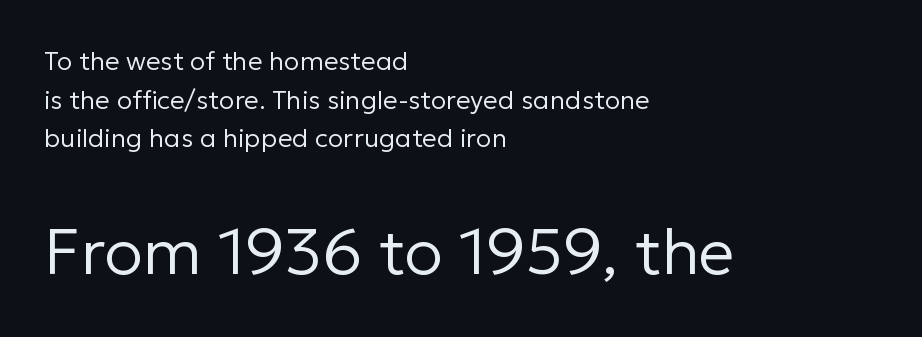
Q: Is the text bold? A: No.
Q: Is the text italic (slanted)? A: No, it is upright.
Q: Is the typeface a serif or a sans-serif typeface? A: Sans-serif.
Q: Is the text underlined? A: No.
Q: How is the paragraph aligned? A: Left-aligned.
Q: Is the spacing between letters normal or unusually wide? A: Normal.
Q: Is the spacing between lines tight, normal or loose? A: Normal.
Q: Which block of text is set in a larger size, the first (top) or the second (bottom)? A: The second (bottom) one.
Q: Width (condensed, normal, or wide)? A: Normal.
Q: Stroke contrast? A: Low.
Q: x-height? A: Medium.
Q: Monospaced? A: No.
